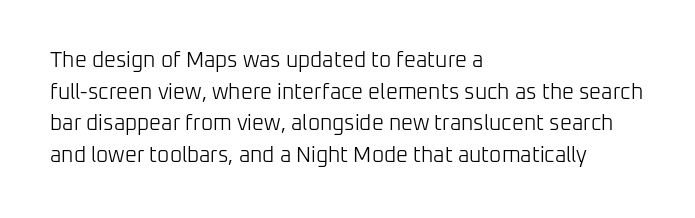
The image shows 21 px text type, upright; set left-aligned, normal line spacing (1.51x), normal letter spacing, not underlined.
